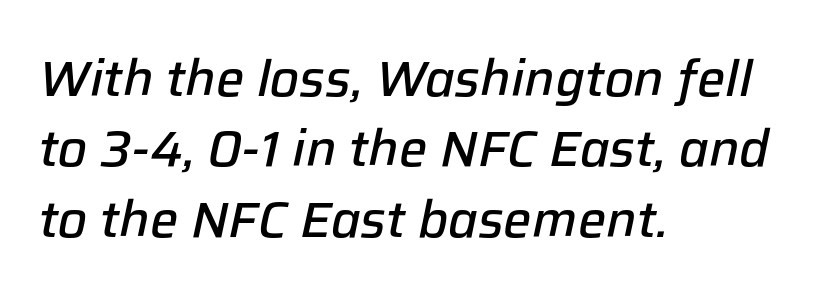
Q: Is the text bold? A: Semi-bold.
Q: Is the text italic (slanted)? A: Yes, it leans right by about 12 degrees.
Q: Is the text underlined? A: No.
Q: How is the paragraph aligned? A: Left-aligned.
Q: Is the spacing between letters normal or unusually wide? A: Normal.
Q: Is the spacing between lines tight, normal or loose? A: Normal.
Q: Width (condensed, normal, or wide)? A: Normal.
Q: Stroke contrast? A: Low.
Q: x-height? A: Medium.
Q: Monospaced? A: No.
